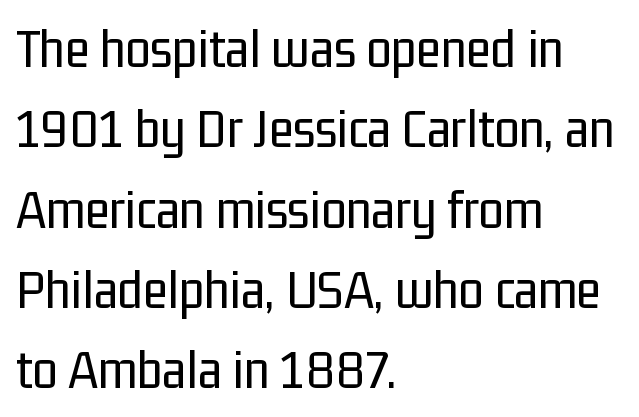
Character widths vary here, with narrow letters taking less room than wide ones. Stem width sits at or under what a default text font uses. The paragraph shown leans on its left margin. Standard letterfit; no display-style spreading of the glyphs.
